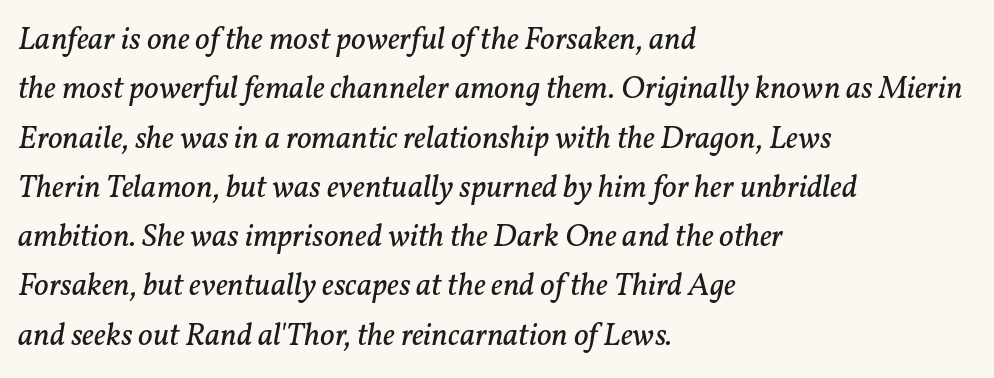
Compared with a centered layout, this one pins lines to the left instead. One glance says typical: line gaps are just what's usual. These lines keep a tight, regular rhythm from letter to letter. The space directly below the letters is spotless. No heavy texture on the line: the type isn't bold. Is this a sans? No — the strokes have serifs.
